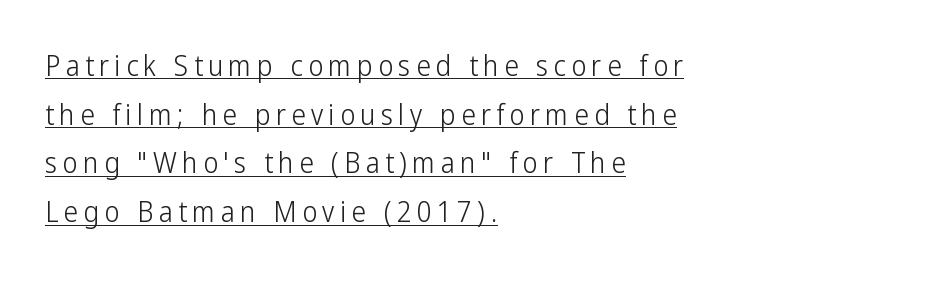
{"serif": "no", "italic": "no", "bold": "no", "weight": "light", "width": "condensed", "stroke_contrast": "low", "x_height": "medium", "monospaced": "no", "underline": "yes", "align": "left", "line_spacing": "normal", "line_spacing_ratio": 1.68, "glyph_px": 29}
